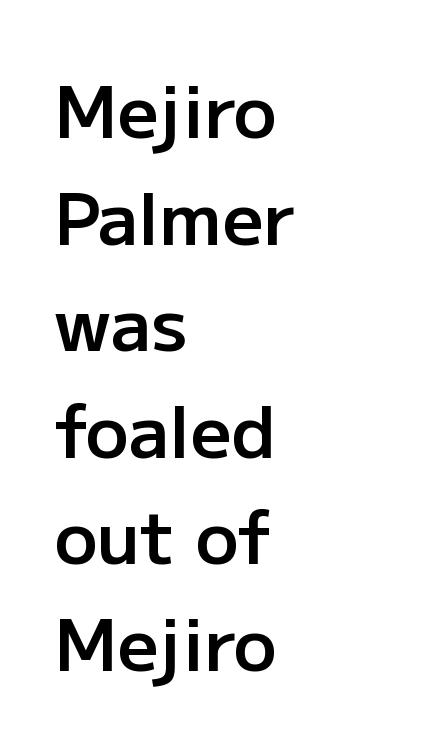
The image shows 72 px semibold sans-serif type, upright; set left-aligned, normal line spacing (1.48x), normal letter spacing, not underlined; low stroke contrast and a medium x-height.
